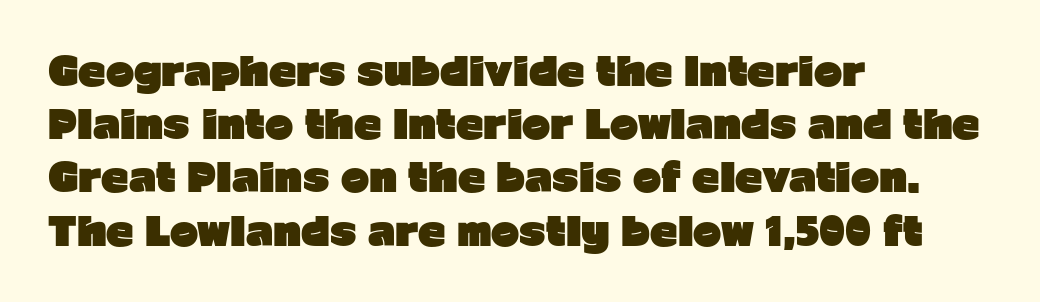
{"serif": "no", "italic": "no", "bold": "yes", "weight": "heavy", "width": "normal", "stroke_contrast": "low", "x_height": "medium", "monospaced": "no", "underline": "no", "align": "left", "line_spacing": "normal", "line_spacing_ratio": 1.4, "letter_spacing": "normal", "letter_spacing_em": 0.0, "glyph_px": 38}
